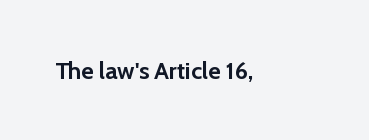
The image shows 24 px bold type, upright; set normal letter spacing, not underlined.
